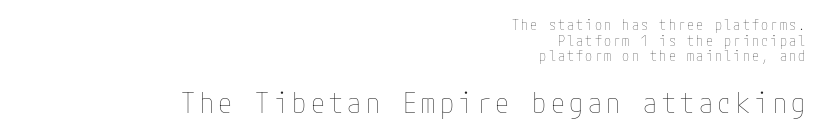
The image shows 28 px thin, condensed type, upright; set right-aligned, tight line spacing (1.12x), not underlined; the second (bottom) block is 2.0x larger; low stroke contrast and a medium x-height.
